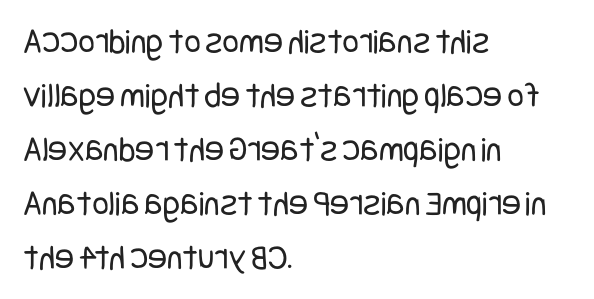
Examine the stroke ends and you'll find no serifs. Nobody touched the tracking dial on this one. No chunkiness to these letters — they're not bold. The font's upright variant was chosen for this text. Horizontally, the lines are justified to the leading edge only.
